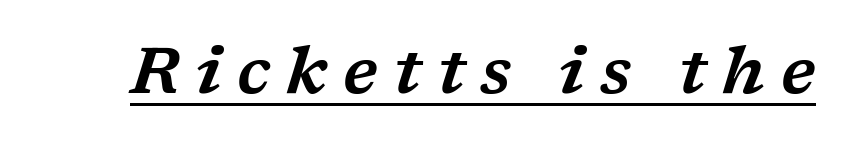
There is plenty of visible air inserted between adjacent glyphs. Slant detected: the letters are inclined. This rendering employs a face with finishing strokes, i.e., a serif. These lines are rendered in a variable-pitch font. The lettering is marked with a stroke running underneath it.
